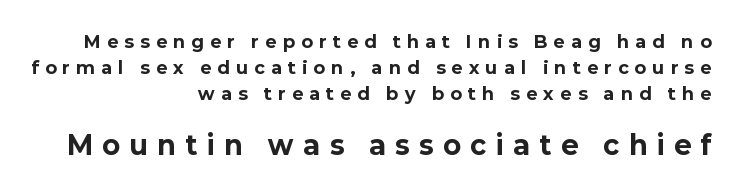
The image shows 26 px bold type, upright; set right-aligned, normal line spacing (1.52x), unusually wide letter spacing (+0.38 em), not underlined; the second (bottom) block is 1.53x larger.
